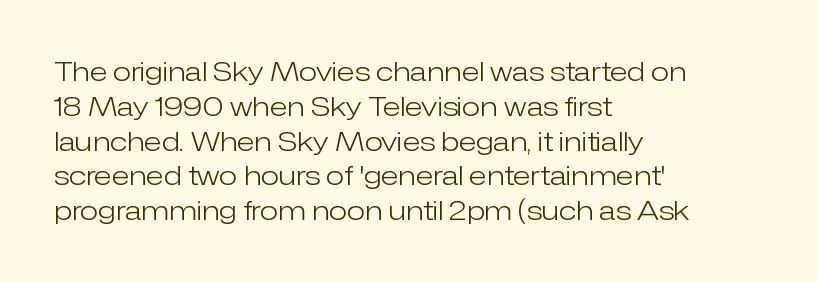
{"italic": "no", "bold": "no", "underline": "no", "align": "left", "line_spacing": "normal", "line_spacing_ratio": 1.29, "letter_spacing": "normal", "letter_spacing_em": 0.0, "glyph_px": 27}
